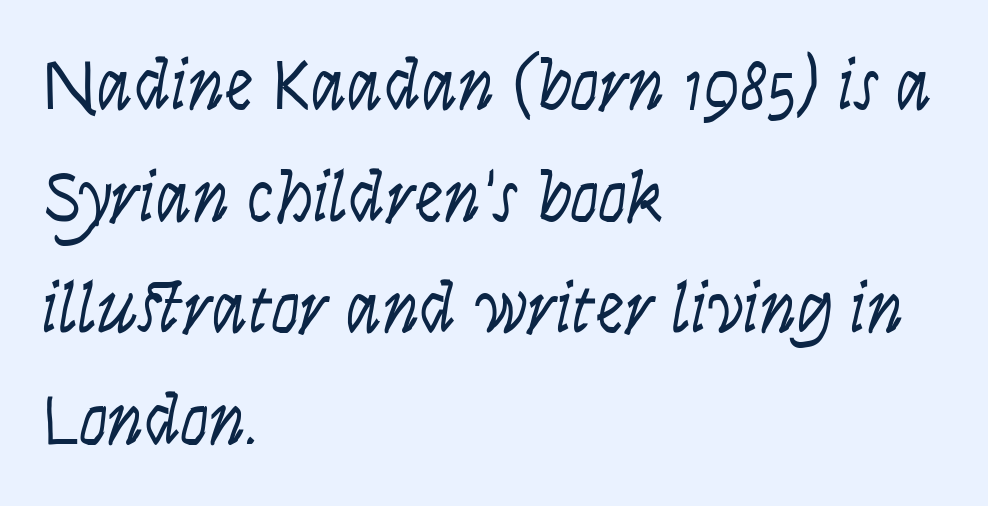
The image shows 72 px light, condensed sans-serif type; set left-aligned, normal line spacing (1.55x), normal letter spacing, not underlined; low stroke contrast and a large x-height.
